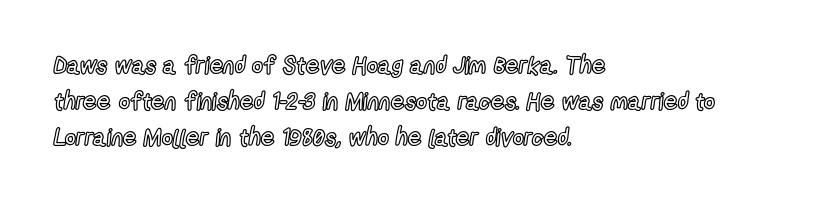
Leading: standard. Nobody drew a line under any word here. Here the glyphs are tracked normally, forming tight word shapes. All the whitespace from short lines collects on the right.
